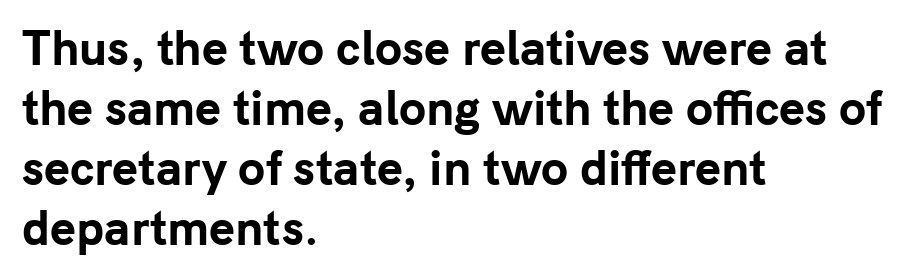
The image shows 44 px bold sans-serif type, upright; set left-aligned, normal line spacing (1.36x), normal letter spacing, not underlined; low stroke contrast and a medium x-height.
